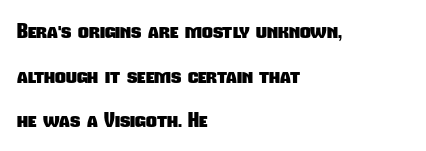
The image shows 21 px bold type; set left-aligned, loose line spacing (2.12x), normal letter spacing, not underlined.
